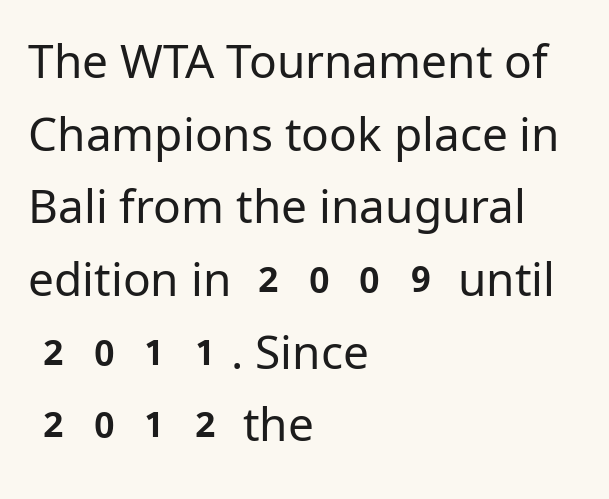
The image shows 46 px regular-weight sans-serif type, upright; set left-aligned, normal line spacing (1.58x), normal letter spacing, not underlined; low stroke contrast and a medium x-height.
